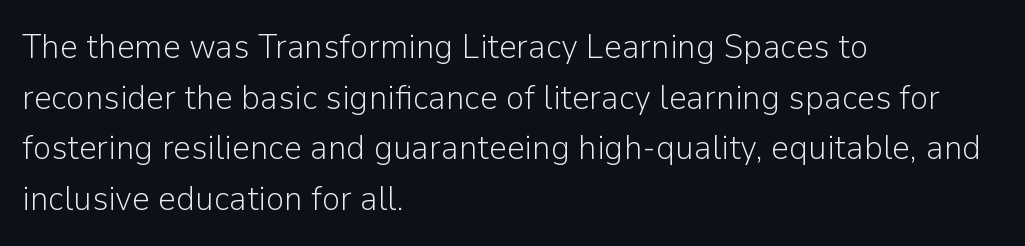
The image shows 35 px light sans-serif type, upright; set left-aligned, normal line spacing (1.45x), normal letter spacing, not underlined; low stroke contrast and a medium x-height.
